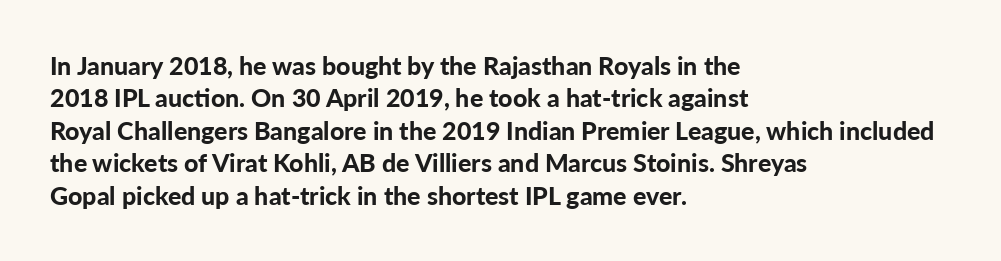
The image shows 25 px bold type, upright; set left-aligned, normal line spacing (1.3x), normal letter spacing, not underlined.
